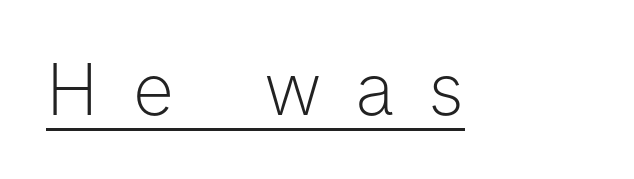
The image shows 71 px light sans-serif type, upright; set unusually wide letter spacing (+0.49 em), underlined; low stroke contrast and a medium x-height.
